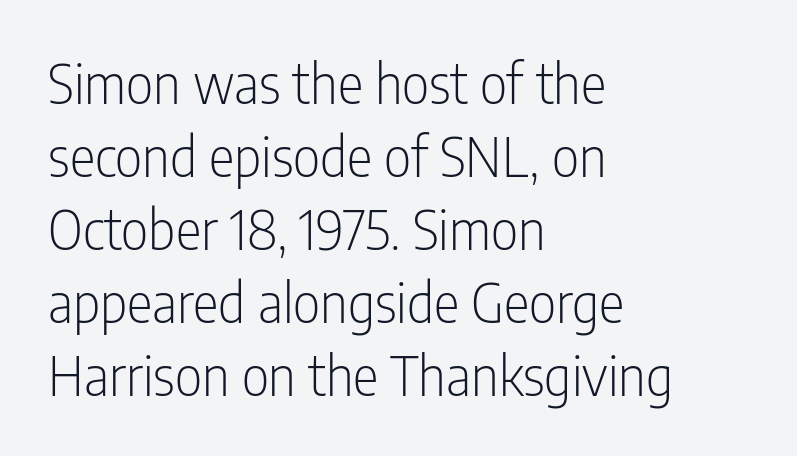
The image shows 54 px light, condensed sans-serif type, upright; set left-aligned, normal line spacing (1.35x), normal letter spacing, not underlined; low stroke contrast and a medium x-height.
